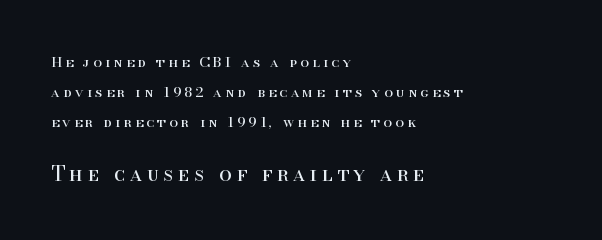
{"italic": "no", "bold": "no", "underline": "no", "align": "left", "line_spacing": "loose", "line_spacing_ratio": 2.16, "letter_spacing": "wide", "letter_spacing_em": 0.25, "larger_block": "second", "size_ratio": 1.43, "glyph_px": 20}
